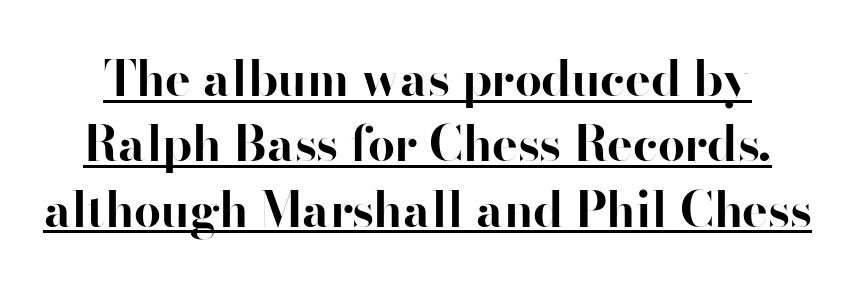
The image shows 48 px bold sans-serif type, upright; set normal line spacing (1.36x), normal letter spacing, underlined; high stroke contrast and a small x-height.
